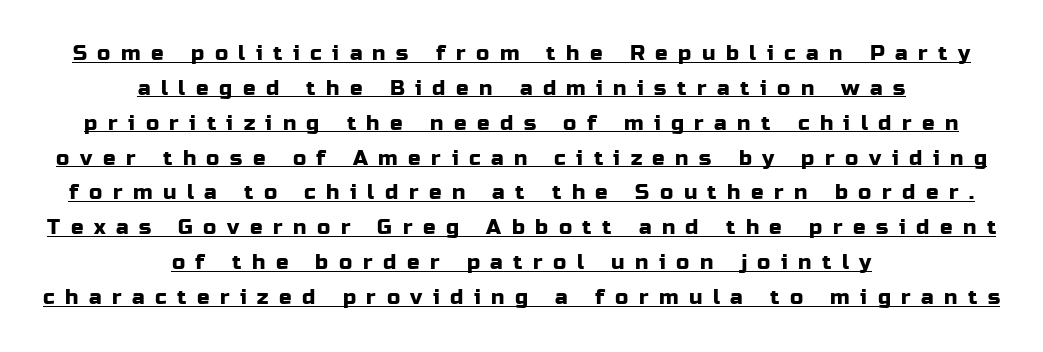
Q: Is the text italic (slanted)? A: No, it is upright.
Q: Is the text underlined? A: Yes.
Q: How is the paragraph aligned? A: Centered.
Q: Is the spacing between letters normal or unusually wide? A: Unusually wide.
Q: Is the spacing between lines tight, normal or loose? A: Normal.
